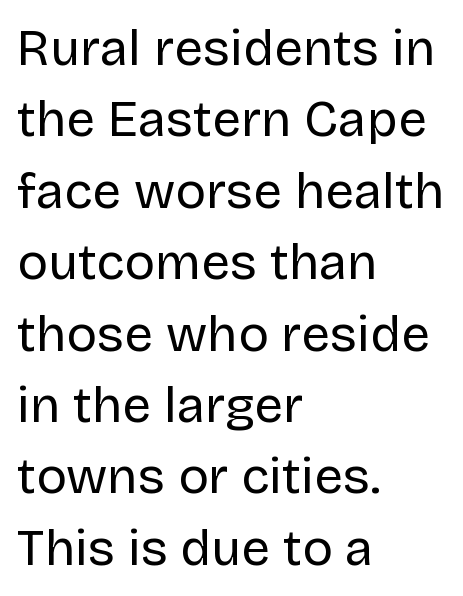
Serif or sans? Sans — the stroke terminals are bare. It's the straight-up-and-down kind of type. Underlining? Definitely not there. The vertical gap from one line to the next is medium.
